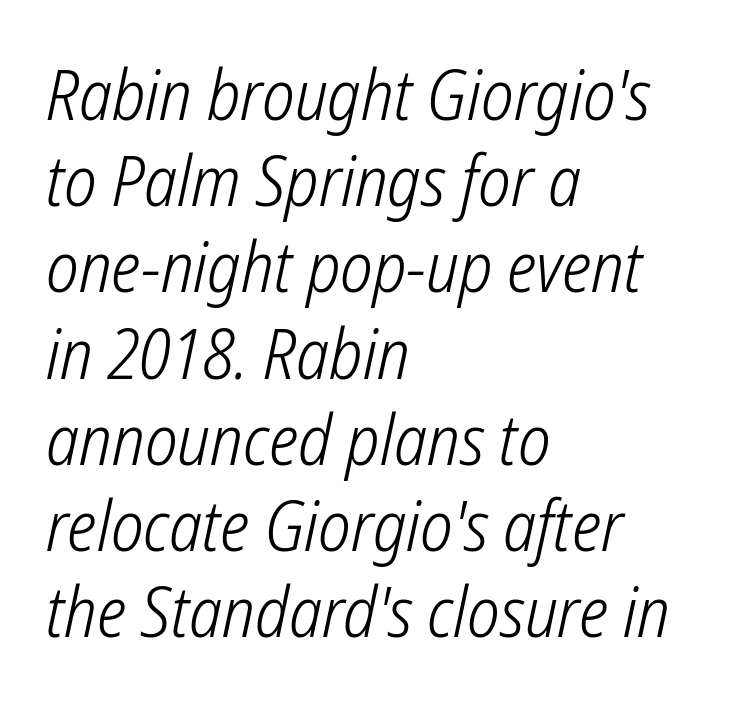
{"serif": "no", "bold": "no", "weight": "light", "width": "condensed", "stroke_contrast": "low", "x_height": "medium", "monospaced": "no", "underline": "no", "align": "left", "line_spacing": "normal", "line_spacing_ratio": 1.25, "letter_spacing": "normal", "letter_spacing_em": 0.0, "glyph_px": 69}
